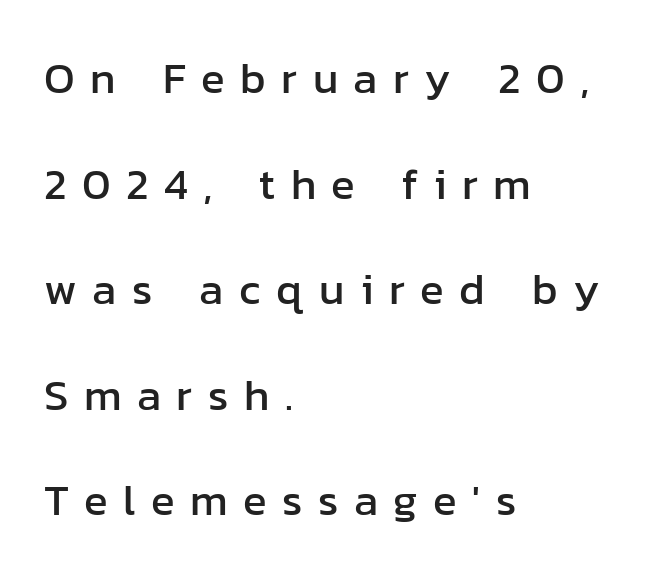
Q: Is the text italic (slanted)? A: No, it is upright.
Q: Is the typeface a serif or a sans-serif typeface? A: Sans-serif.
Q: Is the text underlined? A: No.
Q: How is the paragraph aligned? A: Left-aligned.
Q: Is the spacing between letters normal or unusually wide? A: Unusually wide.
Q: Is the spacing between lines tight, normal or loose? A: Loose.
Q: Width (condensed, normal, or wide)? A: Normal.
Q: Stroke contrast? A: Low.
Q: x-height? A: Medium.
Q: Monospaced? A: No.
